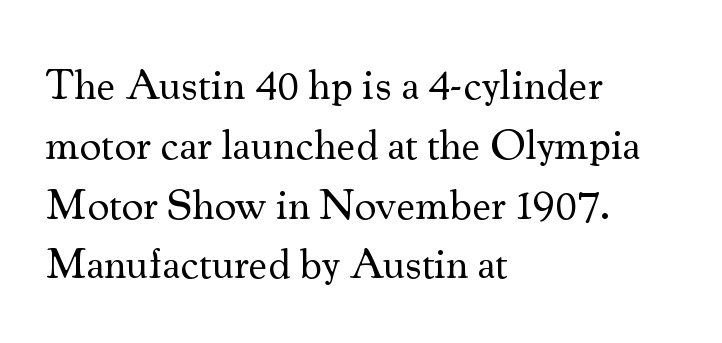
Q: Is the text bold? A: No.
Q: Is the text italic (slanted)? A: No, it is upright.
Q: Is the typeface a serif or a sans-serif typeface? A: Serif.
Q: Is the text underlined? A: No.
Q: How is the paragraph aligned? A: Left-aligned.
Q: Is the spacing between letters normal or unusually wide? A: Normal.
Q: Is the spacing between lines tight, normal or loose? A: Normal.
Q: Width (condensed, normal, or wide)? A: Normal.
Q: Stroke contrast? A: Medium.
Q: x-height? A: Small.
Q: Monospaced? A: No.
